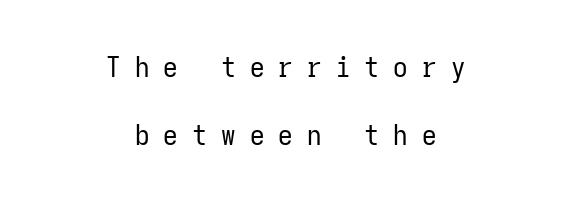
The image shows 29 px regular-weight, condensed sans-serif type, upright, monospaced; set centered, loose line spacing (2.36x), unusually wide letter spacing (+0.49 em), not underlined; low stroke contrast and a medium x-height.
